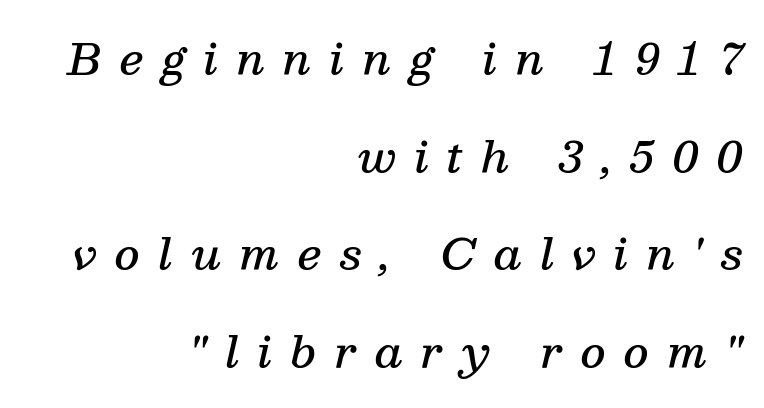
{"serif": "yes", "italic": "yes", "lean": "right", "slant_degrees": 13, "bold": "semi", "weight": "semibold", "width": "normal", "stroke_contrast": "medium", "x_height": "medium", "monospaced": "no", "underline": "no", "align": "right", "line_spacing": "loose", "line_spacing_ratio": 2.27, "letter_spacing": "wide", "letter_spacing_em": 0.43, "glyph_px": 43}
